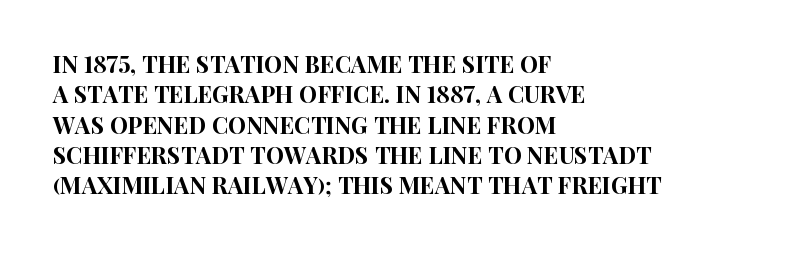
The image shows 23 px text type, upright; set left-aligned, normal line spacing (1.32x), normal letter spacing, not underlined.
